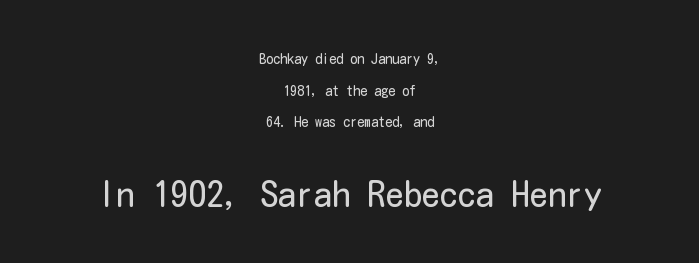
{"serif": "no", "italic": "no", "bold": "no", "weight": "regular", "width": "condensed", "stroke_contrast": "low", "x_height": "medium", "underline": "no", "align": "center", "line_spacing": "loose", "line_spacing_ratio": 2.26, "letter_spacing": "normal", "letter_spacing_em": 0.0, "larger_block": "second", "size_ratio": 2.57, "glyph_px": 36}
